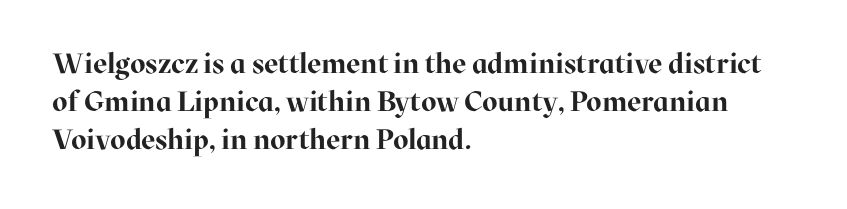
Q: Is the text bold? A: Yes.
Q: Is the text italic (slanted)? A: No, it is upright.
Q: Is the typeface a serif or a sans-serif typeface? A: Serif.
Q: Is the text underlined? A: No.
Q: How is the paragraph aligned? A: Left-aligned.
Q: Is the spacing between letters normal or unusually wide? A: Normal.
Q: Is the spacing between lines tight, normal or loose? A: Normal.
Q: Width (condensed, normal, or wide)? A: Normal.
Q: Stroke contrast? A: High.
Q: x-height? A: Medium.
Q: Monospaced? A: No.
